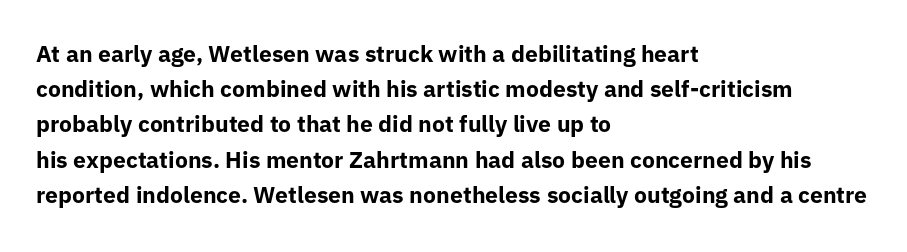
Each new line begins a customary step beneath the previous one. This rendering leaves character spacing at its baseline value. The lettering stays uniformly vertical, giving the passage a roman look. This rendering features lettering with no underline. A student would call this left alignment; a typographer would say flush left, rag right. Is the type bold? Yes — the strokes are clearly thick and heavy.
